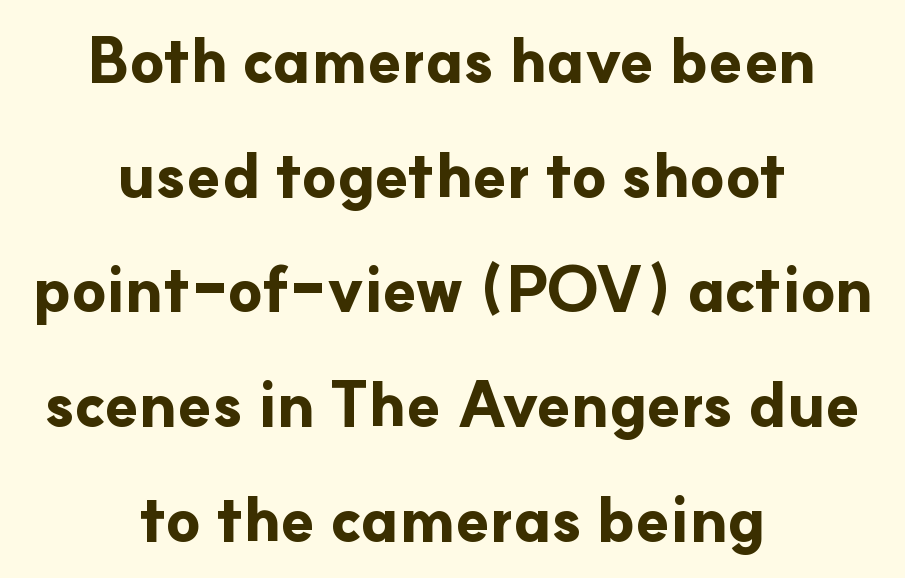
The typesetting leans heavy: a genuine bold. Ordinary non-slanted type is in use. Looks like regular typesetting: each glyph gets only the width it needs. The rendering keeps characters at their native spacing. Anything drawn beneath the words? Only blank space.
